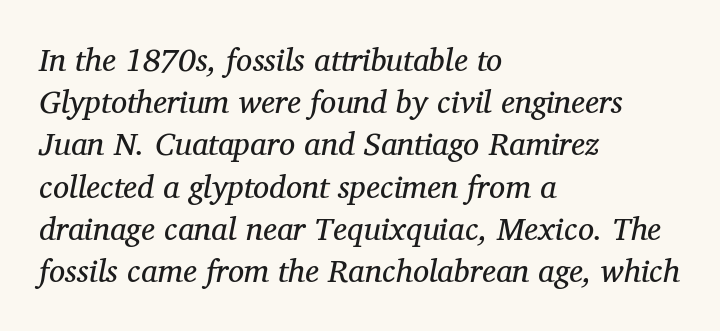
The image shows 32 px regular-weight serif type, italic (leaning right); set left-aligned, normal line spacing (1.32x), normal letter spacing, not underlined; medium stroke contrast and a medium x-height.
